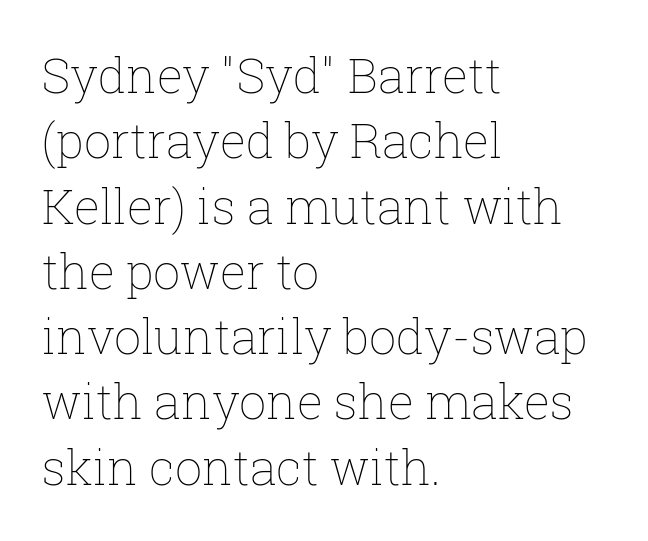
{"italic": "no", "bold": "no", "weight": "thin", "width": "normal", "stroke_contrast": "low", "x_height": "medium", "monospaced": "no", "underline": "no", "align": "left", "line_spacing": "normal", "line_spacing_ratio": 1.36, "letter_spacing": "normal", "letter_spacing_em": 0.0, "glyph_px": 48}
